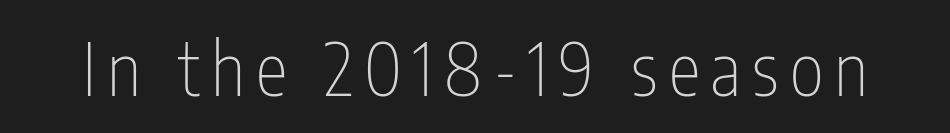
The image shows 73 px thin, condensed sans-serif type, upright; set not underlined; low stroke contrast and a medium x-height.
